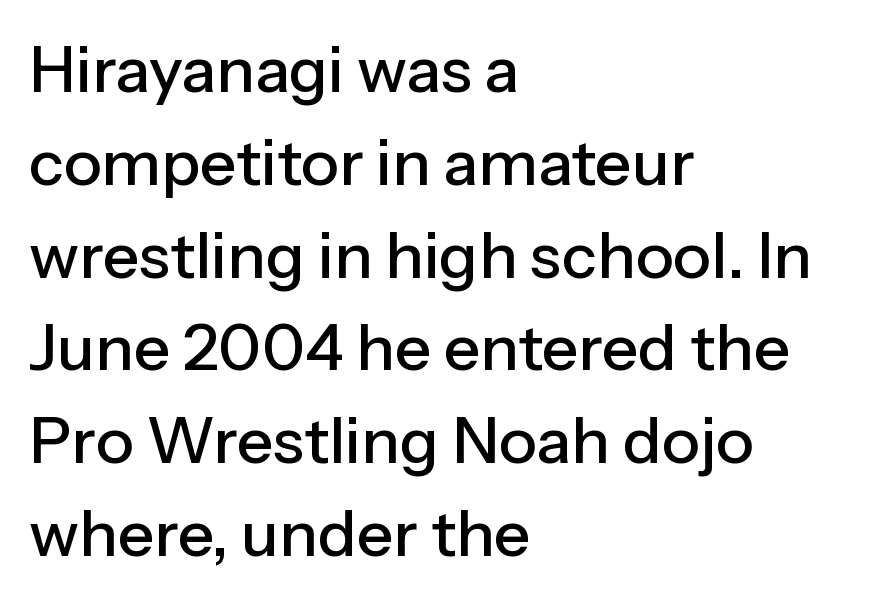
Q: Is the text italic (slanted)? A: No, it is upright.
Q: Is the typeface a serif or a sans-serif typeface? A: Sans-serif.
Q: Is the text underlined? A: No.
Q: How is the paragraph aligned? A: Left-aligned.
Q: Is the spacing between letters normal or unusually wide? A: Normal.
Q: Is the spacing between lines tight, normal or loose? A: Normal.
Q: Width (condensed, normal, or wide)? A: Normal.
Q: Stroke contrast? A: Low.
Q: x-height? A: Medium.
Q: Monospaced? A: No.
